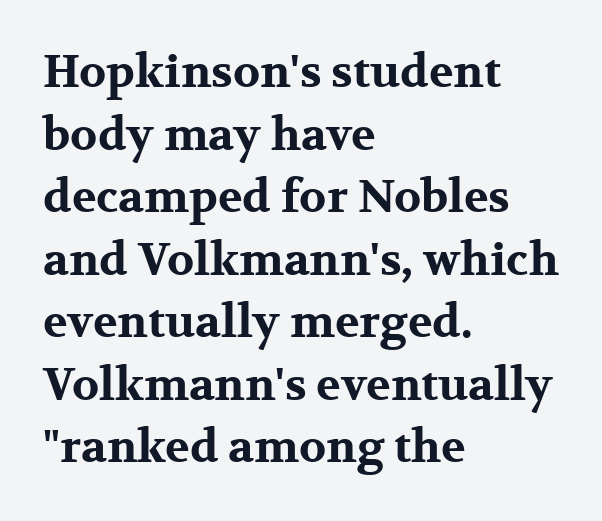
Q: Is the text bold? A: Yes.
Q: Is the text italic (slanted)? A: No, it is upright.
Q: Is the typeface a serif or a sans-serif typeface? A: Serif.
Q: Is the text underlined? A: No.
Q: How is the paragraph aligned? A: Left-aligned.
Q: Is the spacing between letters normal or unusually wide? A: Normal.
Q: Is the spacing between lines tight, normal or loose? A: Normal.
Q: Width (condensed, normal, or wide)? A: Wide.
Q: Stroke contrast? A: Medium.
Q: x-height? A: Medium.
Q: Monospaced? A: No.
